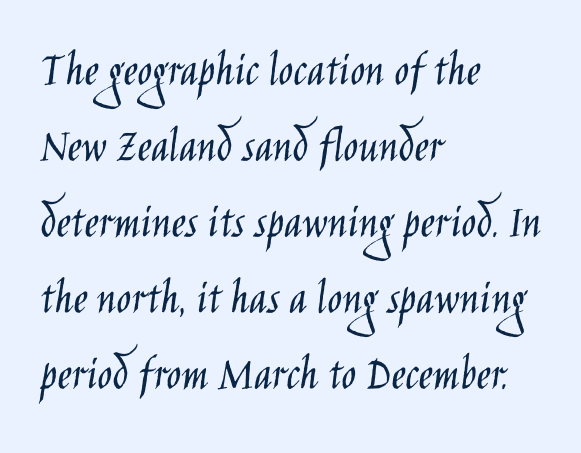
A quiet, ordinary-to-light weight characterises the typeface. Underline: absent. Compared with typical body copy, the letter spacing here is the same. This sample keeps an unexceptional amount of space between lines. The rendering shows plain stroke endings on the letterforms — a sans-serif design.
